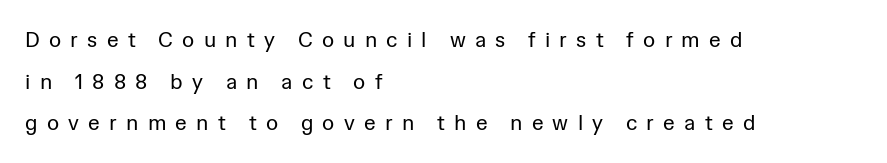
{"italic": "no", "bold": "no", "underline": "no", "align": "left", "line_spacing": "loose", "line_spacing_ratio": 1.98, "letter_spacing": "wide", "letter_spacing_em": 0.44, "glyph_px": 21}
